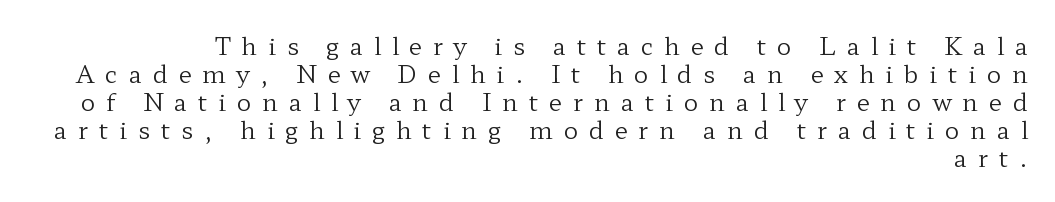
{"italic": "no", "bold": "no", "underline": "no", "align": "right", "line_spacing_ratio": 1.17, "letter_spacing": "wide", "letter_spacing_em": 0.45, "glyph_px": 24}
